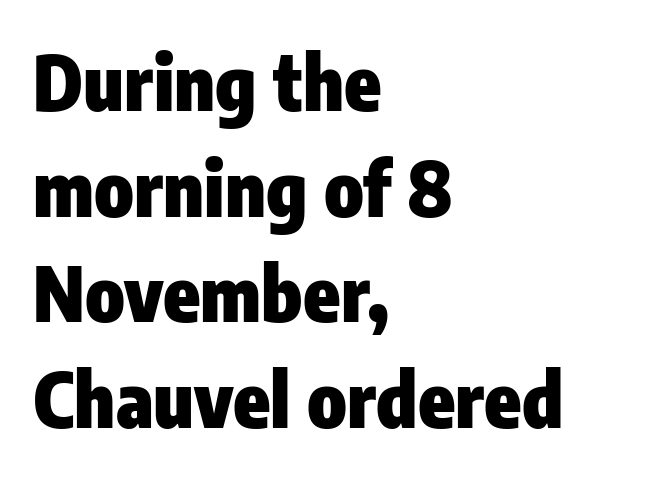
Reading down the block, your eye returns to a fixed left position each line. No italicization has been applied; the sample stays upright. How heavy is the stroke? Heavy — this is a bold. Each letter's strokes conclude bluntly, with no projecting serifs. The face used here is proportionally spaced, like ordinary book or web type.
